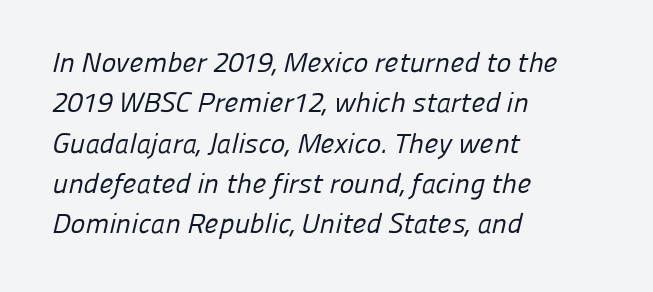
The image shows 28 px regular-weight sans-serif type; set left-aligned, normal line spacing (1.44x), normal letter spacing, not underlined; low stroke contrast and a medium x-height.
